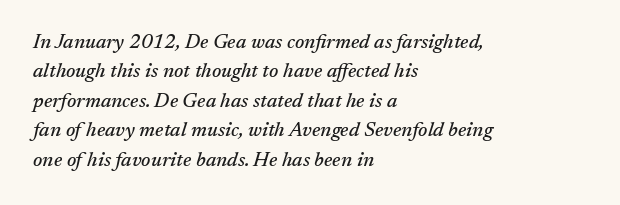
{"italic": "yes", "lean": "right", "slant_degrees": 17, "underline": "no", "align": "left", "line_spacing": "normal", "line_spacing_ratio": 1.47, "letter_spacing": "normal", "letter_spacing_em": 0.0, "glyph_px": 20}
